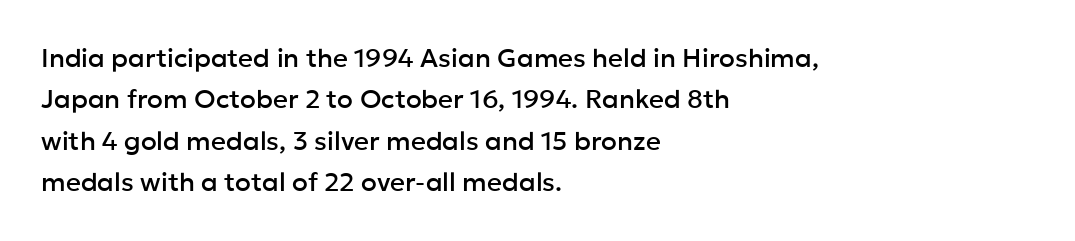
The image shows 26 px text type, upright; set left-aligned, normal line spacing (1.59x), normal letter spacing, not underlined.
